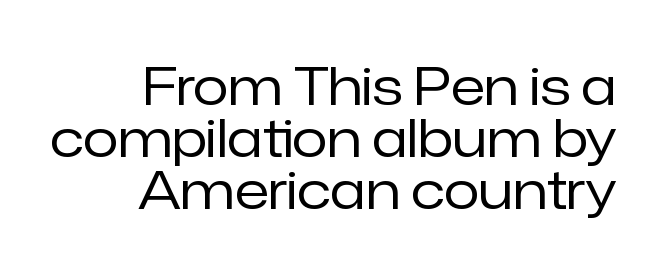
Q: Is the text bold? A: No.
Q: Is the text italic (slanted)? A: No, it is upright.
Q: Is the typeface a serif or a sans-serif typeface? A: Sans-serif.
Q: Is the text underlined? A: No.
Q: How is the paragraph aligned? A: Right-aligned.
Q: Is the spacing between letters normal or unusually wide? A: Normal.
Q: Is the spacing between lines tight, normal or loose? A: Tight.
Q: Width (condensed, normal, or wide)? A: Normal.
Q: Stroke contrast? A: Low.
Q: x-height? A: Medium.
Q: Monospaced? A: No.
